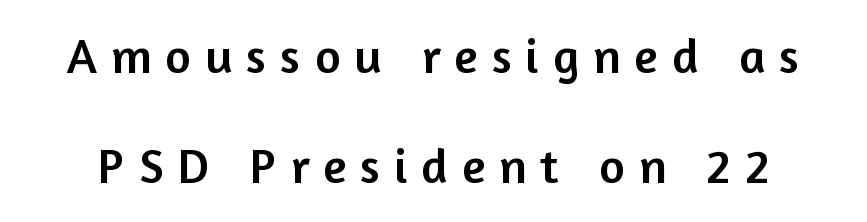
The image shows 49 px sans-serif type, upright; set loose line spacing (2.24x), unusually wide letter spacing (+0.29 em), not underlined; low stroke contrast and a medium x-height.
